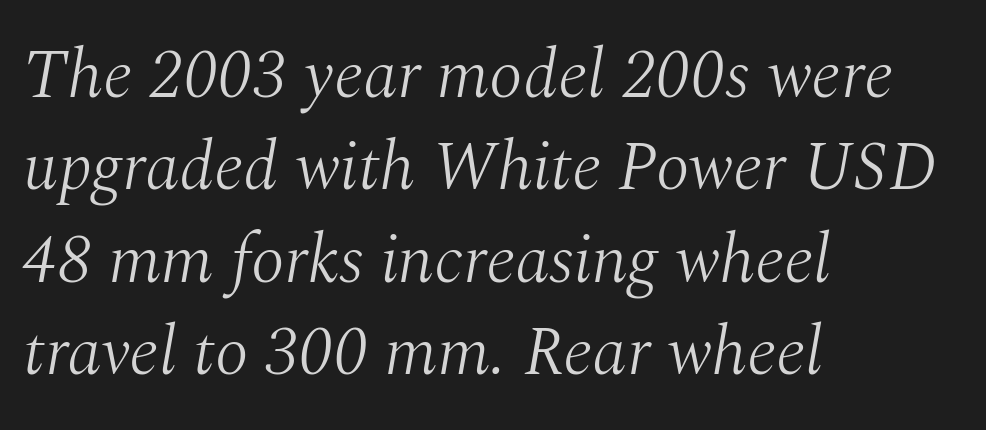
The image shows 69 px light serif type, italic (leaning right); set left-aligned, normal line spacing (1.34x), normal letter spacing, not underlined; medium stroke contrast and a medium x-height.
